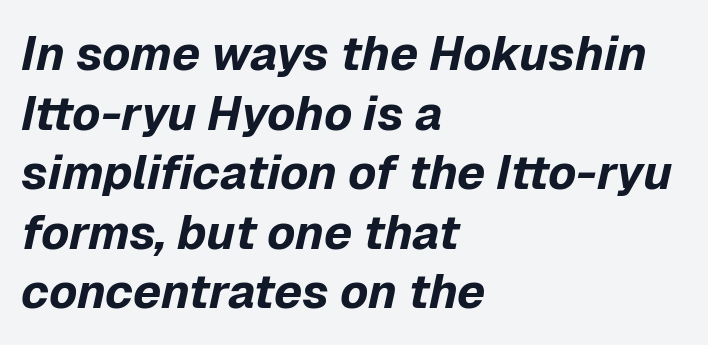
The image shows 48 px bold type, italic (leaning right); set left-aligned, line spacing 1.24x, normal letter spacing, not underlined; low stroke contrast and a medium x-height.
